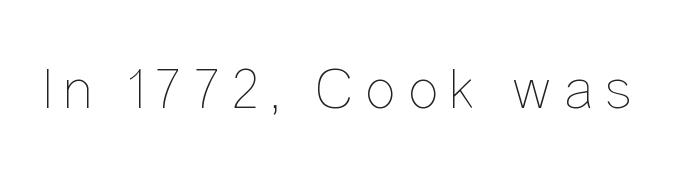
The gap between lines stays unmarked. The passage shown is typed in a proportional face where columns would drift. Unbolded letterforms with no extra heft. Ordinary non-slanted type is in use.
